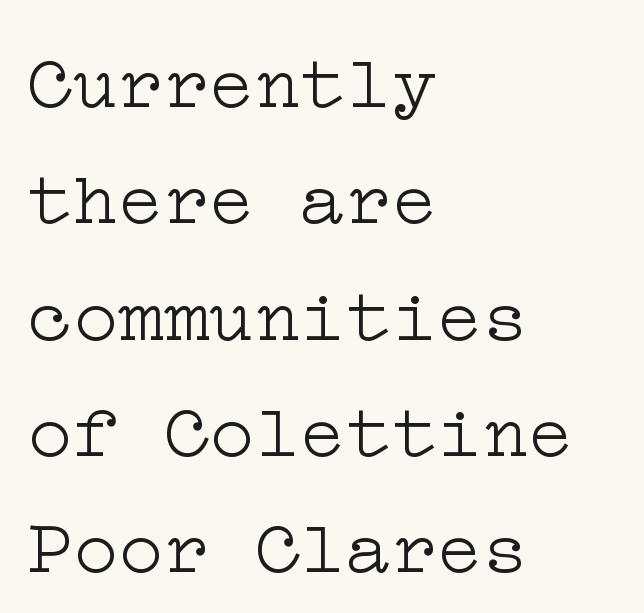
The image shows 76 px light, wide serif type, upright; set left-aligned, normal line spacing (1.53x), normal letter spacing, not underlined; low stroke contrast and a medium x-height.
